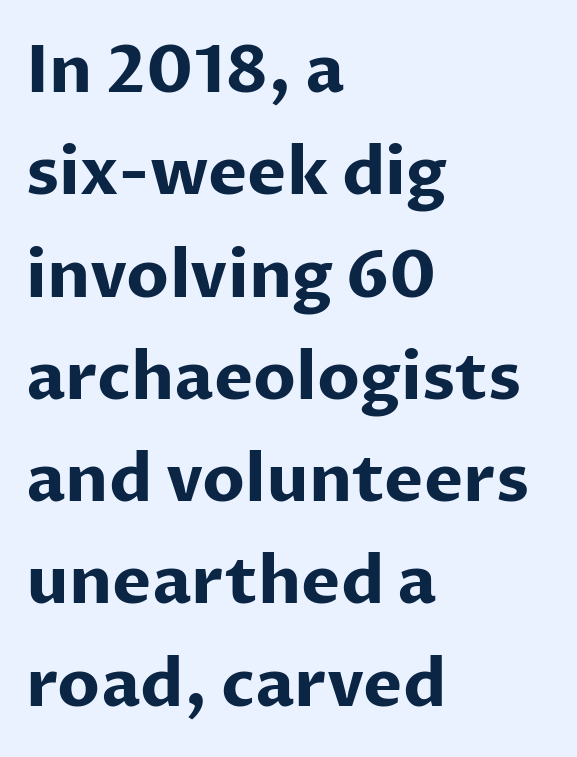
The image shows 66 px bold sans-serif type, upright; set left-aligned, normal line spacing (1.55x), normal letter spacing, not underlined; low stroke contrast and a medium x-height.
